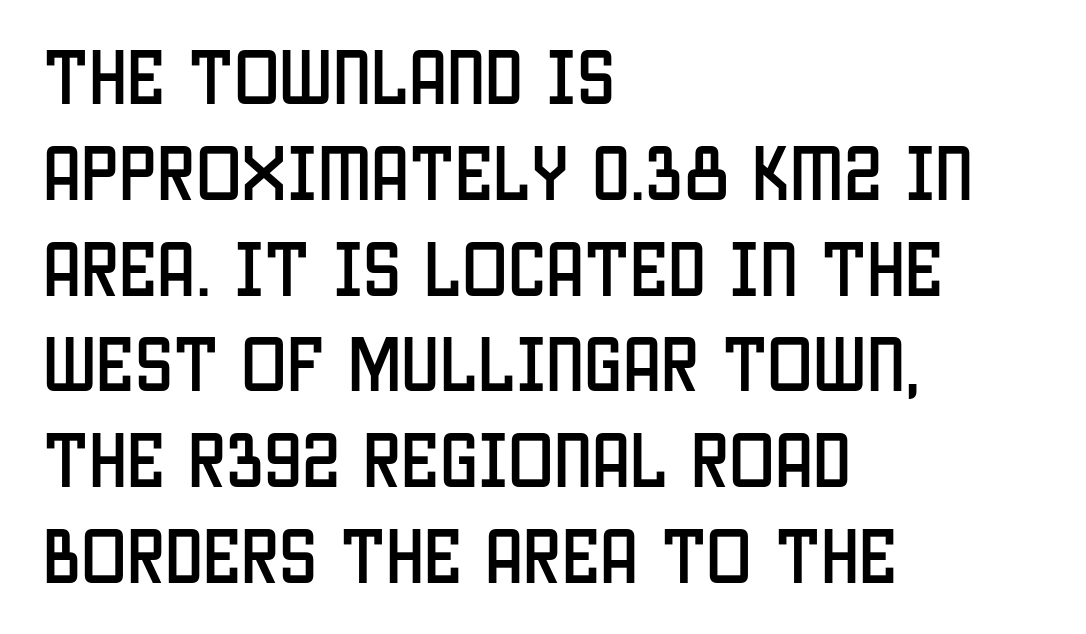
{"serif": "no", "italic": "no", "width": "condensed", "stroke_contrast": "low", "x_height": "large", "monospaced": "no", "underline": "no", "align": "left", "line_spacing": "normal", "line_spacing_ratio": 1.57, "letter_spacing": "normal", "letter_spacing_em": 0.0, "glyph_px": 61}
